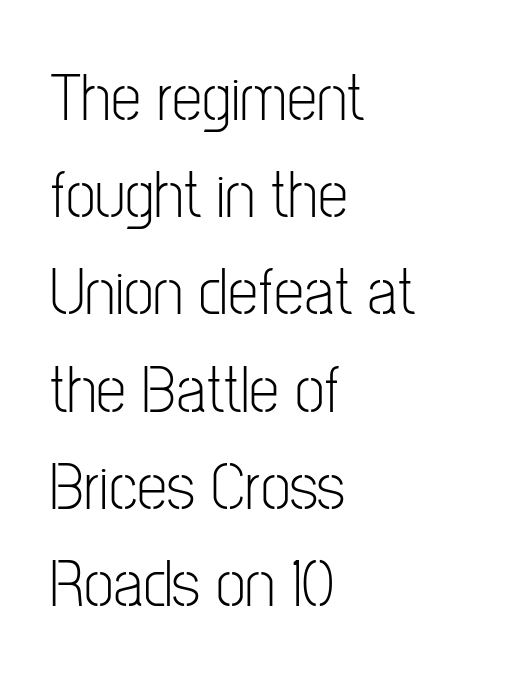
Reading down the block, your eye returns to a fixed left position each line. A typesetter would call this leading conventional body-copy spacing. The strokes carry an ordinary text weight at most. Think of a printed novel: that variable character pitch is what you see here. You can tell from the bare stems that sans-serif type was used. The specimen omits any rule beneath the text block's lines.
